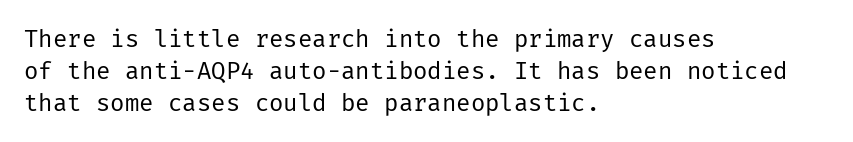
The image shows 24 px text type, upright; set left-aligned, normal line spacing (1.33x), normal letter spacing, not underlined.
